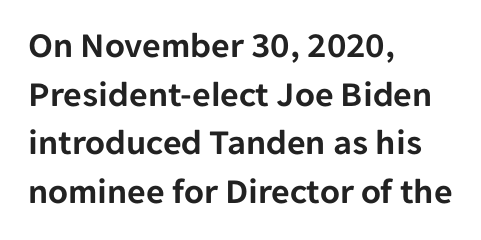
Left-aligned paragraph, ragged on the right. This is the regular roman posture of the typeface. Underlining? Definitely not there. The type is set solid horizontally, with unmodified tracking. Letterform terminals end flat and unadorned throughout the passage. Each letter keeps its own natural width here, so spacing adapts to shape.
